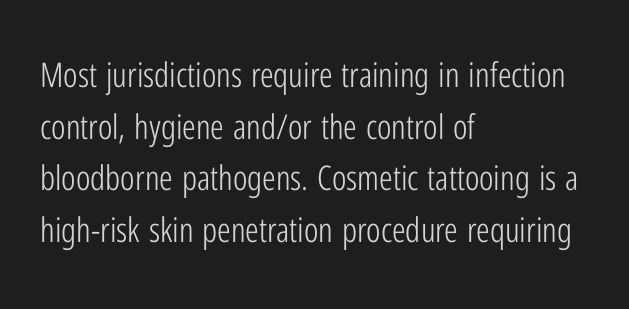
Q: Is the text bold? A: No.
Q: Is the text italic (slanted)? A: No, it is upright.
Q: Is the typeface a serif or a sans-serif typeface? A: Sans-serif.
Q: Is the text underlined? A: No.
Q: How is the paragraph aligned? A: Left-aligned.
Q: Is the spacing between letters normal or unusually wide? A: Normal.
Q: Is the spacing between lines tight, normal or loose? A: Normal.
Q: Width (condensed, normal, or wide)? A: Condensed.
Q: Stroke contrast? A: Low.
Q: x-height? A: Medium.
Q: Monospaced? A: No.
